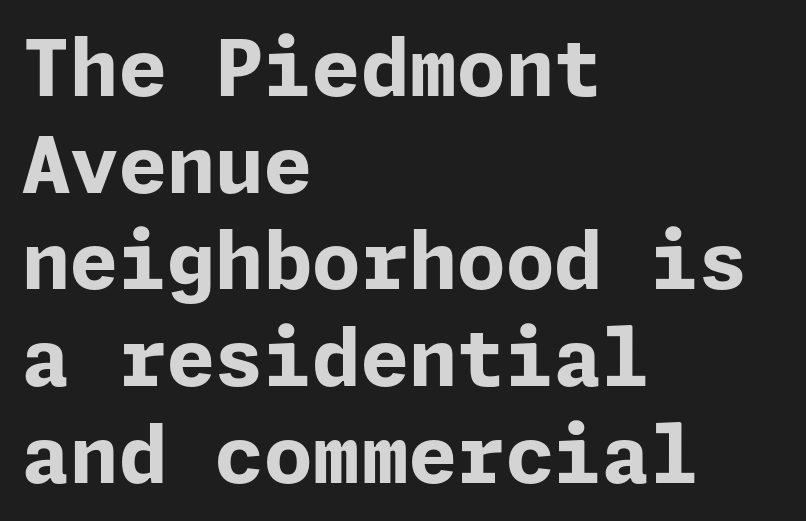
Q: Is the text bold? A: Yes.
Q: Is the text italic (slanted)? A: No, it is upright.
Q: Is the typeface a serif or a sans-serif typeface? A: Sans-serif.
Q: Is the text underlined? A: No.
Q: How is the paragraph aligned? A: Left-aligned.
Q: Is the spacing between letters normal or unusually wide? A: Normal.
Q: Width (condensed, normal, or wide)? A: Normal.
Q: Stroke contrast? A: Low.
Q: x-height? A: Medium.
